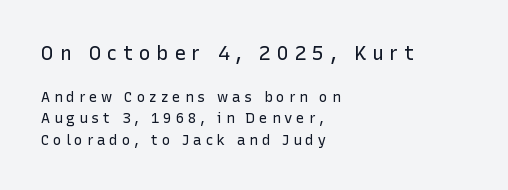
Q: Is the text bold? A: No.
Q: Is the text italic (slanted)? A: No, it is upright.
Q: Is the text underlined? A: No.
Q: How is the paragraph aligned? A: Left-aligned.
Q: Is the spacing between letters normal or unusually wide? A: Unusually wide.
Q: Is the spacing between lines tight, normal or loose? A: Normal.
Q: Which block of text is set in a larger size, the first (top) or the second (bottom)? A: The first (top) one.
